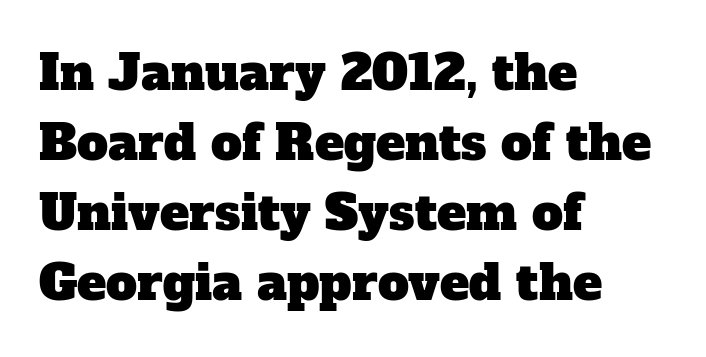
Q: Is the typeface a serif or a sans-serif typeface? A: Serif.
Q: Is the text underlined? A: No.
Q: How is the paragraph aligned? A: Left-aligned.
Q: Is the spacing between letters normal or unusually wide? A: Normal.
Q: Is the spacing between lines tight, normal or loose? A: Normal.
Q: Width (condensed, normal, or wide)? A: Normal.
Q: Stroke contrast? A: Low.
Q: x-height? A: Medium.
Q: Monospaced? A: No.
